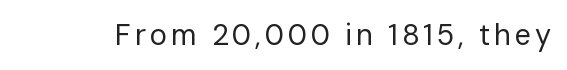
The image shows 29 px regular-weight sans-serif type, upright; set not underlined; low stroke contrast and a medium x-height.
